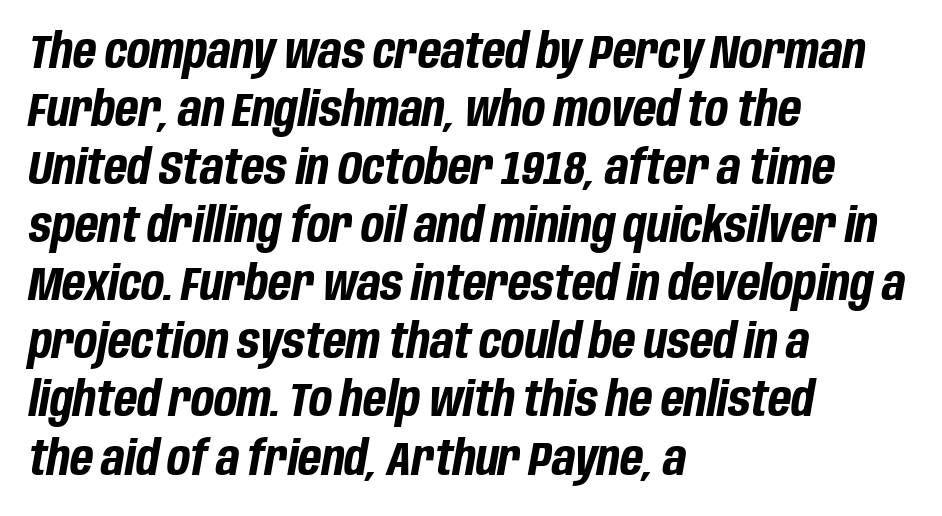
{"italic": "yes", "lean": "right", "slant_degrees": 10, "bold": "yes", "weight": "bold", "width": "condensed", "stroke_contrast": "low", "x_height": "large", "monospaced": "no", "underline": "no", "align": "left", "line_spacing_ratio": 1.21, "letter_spacing": "normal", "letter_spacing_em": 0.0, "glyph_px": 48}
